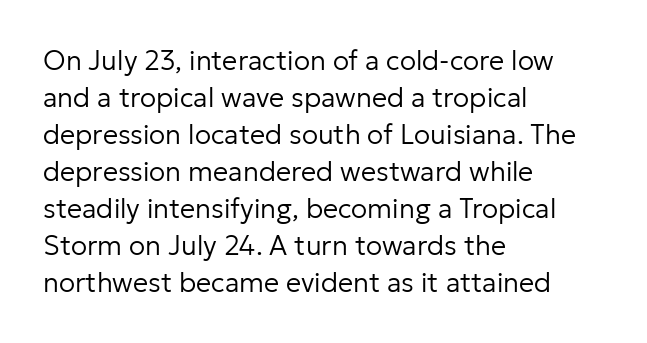
Reading down the block, your eye returns to a fixed left position each line. Tall strokes in this sample are plumb rather than angled. The rendering uses a moderate line-height, typical for paragraphs. This is not heavy type; no bold has been used. Any mark beneath the type? The region is blank. Each word holds together tightly as a unit, with standard inter-letter gaps.
